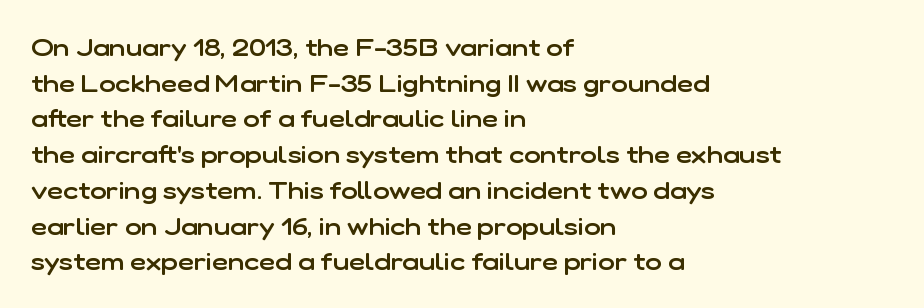
The image shows 25 px text type, upright; set left-aligned, normal line spacing (1.43x), normal letter spacing, not underlined.
